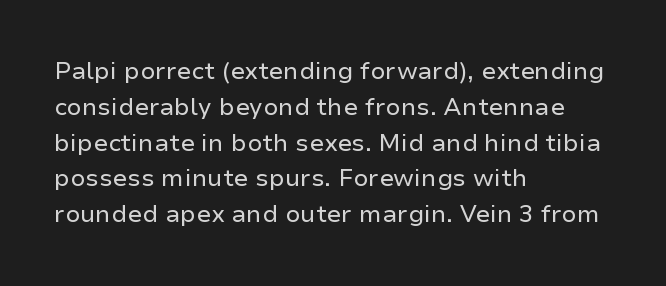
Q: Is the text bold? A: No.
Q: Is the text italic (slanted)? A: No, it is upright.
Q: Is the text underlined? A: No.
Q: How is the paragraph aligned? A: Left-aligned.
Q: Is the spacing between letters normal or unusually wide? A: Normal.
Q: Is the spacing between lines tight, normal or loose? A: Normal.
